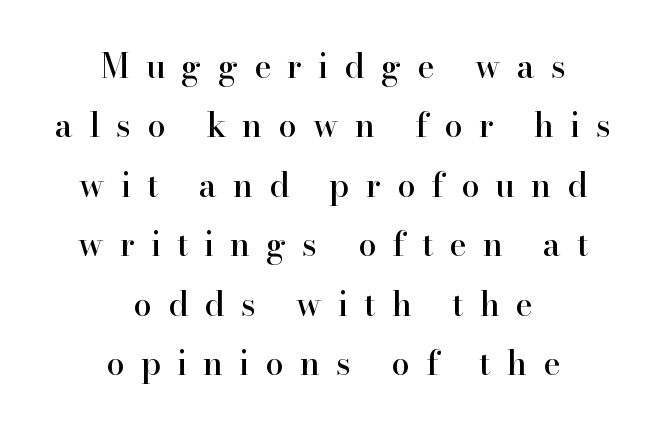
This sample uses an upright cut, with every glyph sitting square on the baseline. Descenders hang freely into open space. Teacher's note: observe the equal gaps on both sides — that is centered alignment. The face used here is seriffed, in the tradition of book romans. Note the varied advance widths — an 'i' is clearly narrower than an 'm'. Each word looks stretched out because of the extra space between its letters.
